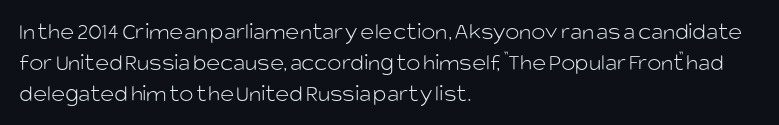
{"italic": "no", "bold": "no", "underline": "no", "align": "left", "line_spacing": "normal", "line_spacing_ratio": 1.29, "letter_spacing": "normal", "letter_spacing_em": 0.0, "glyph_px": 24}
